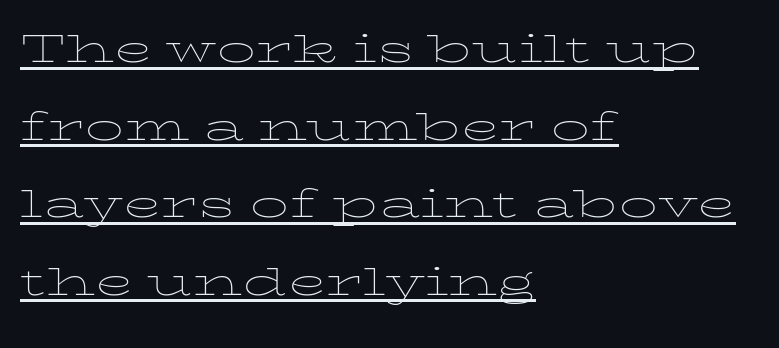
Q: Is the text bold? A: No.
Q: Is the text italic (slanted)? A: No, it is upright.
Q: Is the text underlined? A: Yes.
Q: How is the paragraph aligned? A: Left-aligned.
Q: Is the spacing between letters normal or unusually wide? A: Normal.
Q: Is the spacing between lines tight, normal or loose? A: Normal.
Q: Width (condensed, normal, or wide)? A: Wide.
Q: Stroke contrast? A: Low.
Q: x-height? A: Medium.
Q: Monospaced? A: No.
